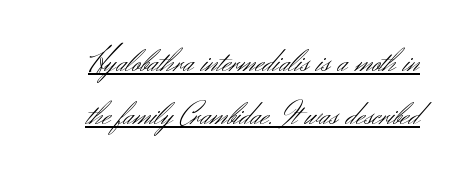
{"serif": "no", "bold": "no", "weight": "light", "width": "normal", "stroke_contrast": "medium", "x_height": "small", "monospaced": "no", "underline": "yes", "line_spacing": "normal", "line_spacing_ratio": 1.57, "letter_spacing": "normal", "letter_spacing_em": 0.0, "glyph_px": 34}
